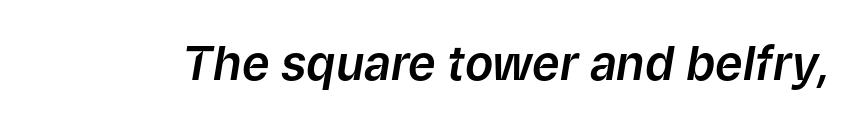
There's an unmistakable incline to the writing here. In terms of letterspacing, this is plain default setting. Character widths vary here, with narrow letters taking less room than wide ones. Anything drawn beneath the words? Only blank space.
